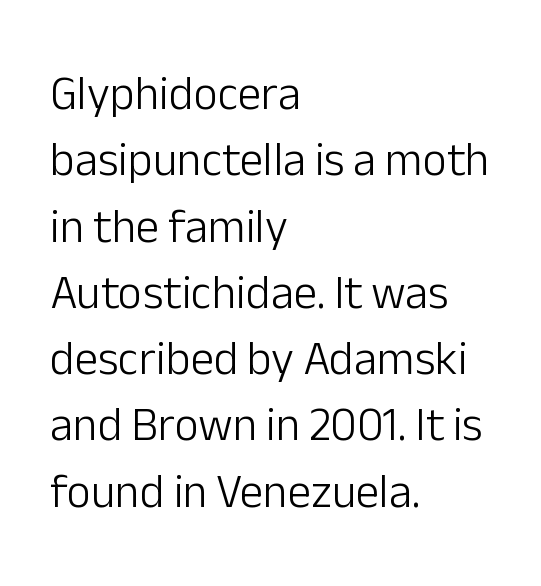
All the whitespace from short lines collects on the right. Each letter keeps its own natural width here, so spacing adapts to shape. This is the regular roman posture of the typeface. The rendering keeps characters at their native spacing. How would I describe the line gaps? Plain and ordinary. Weight: in the light-to-regular range.
